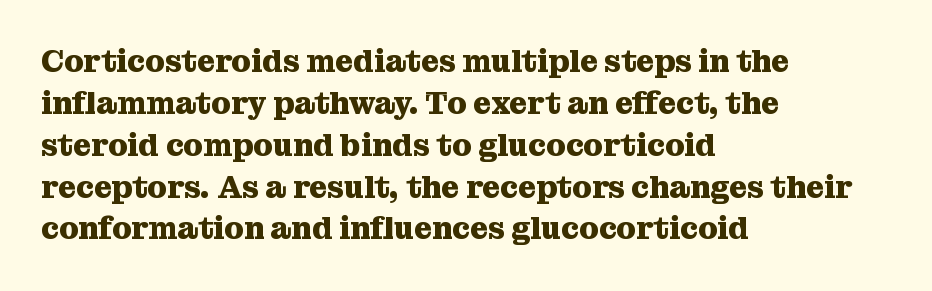
Q: Is the text bold? A: Yes.
Q: Is the text italic (slanted)? A: No, it is upright.
Q: Is the typeface a serif or a sans-serif typeface? A: Serif.
Q: Is the text underlined? A: No.
Q: How is the paragraph aligned? A: Left-aligned.
Q: Is the spacing between letters normal or unusually wide? A: Normal.
Q: Is the spacing between lines tight, normal or loose? A: Normal.
Q: Width (condensed, normal, or wide)? A: Normal.
Q: Stroke contrast? A: Medium.
Q: x-height? A: Medium.
Q: Monospaced? A: No.
